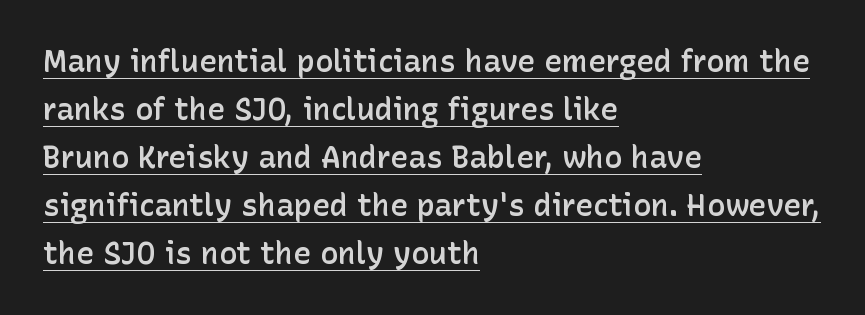
This rendering features underlined lettering. Serif or sans? Sans — the stroke terminals are bare. What stands out about the letter spacing? Nothing — it is the standard amount. Varying glyph widths throughout — classic text-font behaviour. The paragraph shown leans on its left margin. Does the leading feel generous? No, just average.
